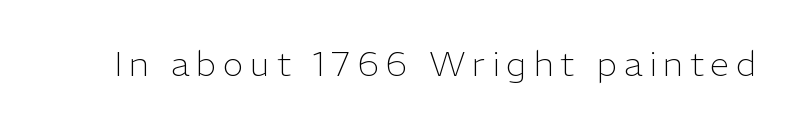
Q: Is the text bold? A: No.
Q: Is the text italic (slanted)? A: No, it is upright.
Q: Is the typeface a serif or a sans-serif typeface? A: Sans-serif.
Q: Is the text underlined? A: No.
Q: Width (condensed, normal, or wide)? A: Normal.
Q: Stroke contrast? A: Low.
Q: x-height? A: Medium.
Q: Monospaced? A: No.
